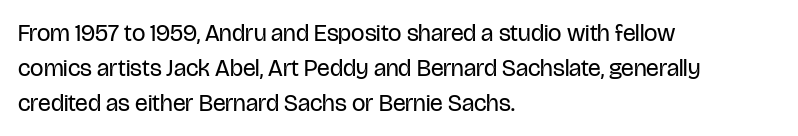
{"italic": "no", "bold": "no", "underline": "no", "align": "left", "line_spacing": "normal", "line_spacing_ratio": 1.45, "letter_spacing": "normal", "letter_spacing_em": 0.0, "glyph_px": 24}
